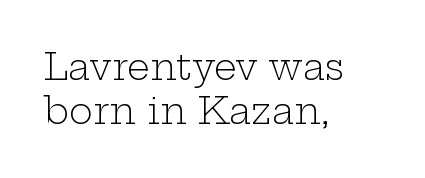
Q: Is the text bold? A: No.
Q: Is the text italic (slanted)? A: No, it is upright.
Q: Is the typeface a serif or a sans-serif typeface? A: Serif.
Q: Is the text underlined? A: No.
Q: How is the paragraph aligned? A: Left-aligned.
Q: Is the spacing between letters normal or unusually wide? A: Normal.
Q: Width (condensed, normal, or wide)? A: Wide.
Q: Stroke contrast? A: Low.
Q: x-height? A: Medium.
Q: Monospaced? A: No.
